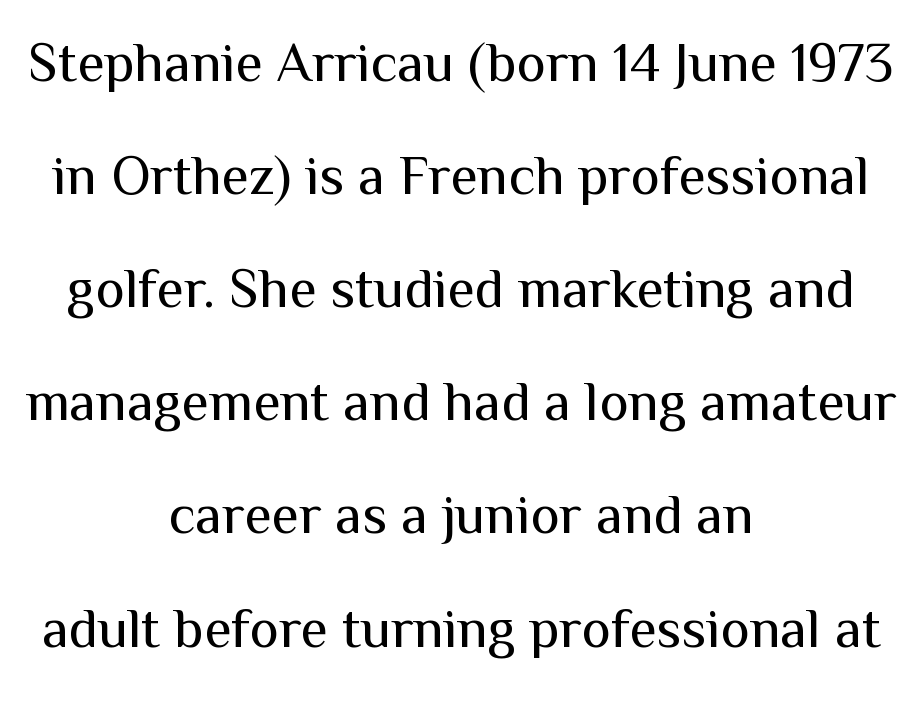
Q: Is the text bold? A: No.
Q: Is the text italic (slanted)? A: No, it is upright.
Q: Is the typeface a serif or a sans-serif typeface? A: Sans-serif.
Q: Is the text underlined? A: No.
Q: How is the paragraph aligned? A: Centered.
Q: Is the spacing between letters normal or unusually wide? A: Normal.
Q: Is the spacing between lines tight, normal or loose? A: Loose.
Q: Width (condensed, normal, or wide)? A: Normal.
Q: Stroke contrast? A: Medium.
Q: x-height? A: Medium.
Q: Monospaced? A: No.
